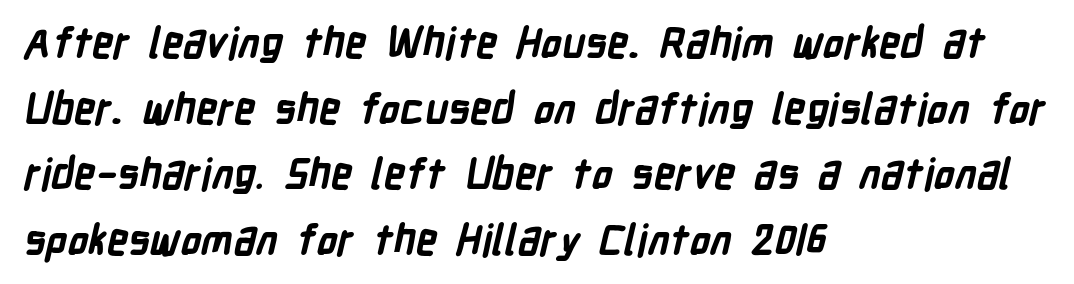
{"serif": "no", "bold": "yes", "weight": "bold", "width": "condensed", "stroke_contrast": "low", "x_height": "medium", "monospaced": "no", "underline": "no", "align": "left", "line_spacing": "normal", "line_spacing_ratio": 1.56, "letter_spacing": "normal", "letter_spacing_em": 0.0, "glyph_px": 42}
